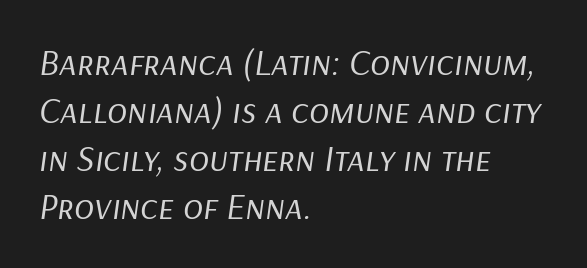
Q: Is the text bold? A: No.
Q: Is the text italic (slanted)? A: Yes, it leans right by about 9 degrees.
Q: Is the text underlined? A: No.
Q: How is the paragraph aligned? A: Left-aligned.
Q: Is the spacing between letters normal or unusually wide? A: Normal.
Q: Is the spacing between lines tight, normal or loose? A: Normal.
Q: Width (condensed, normal, or wide)? A: Normal.
Q: Stroke contrast? A: Low.
Q: x-height? A: Medium.
Q: Monospaced? A: No.
